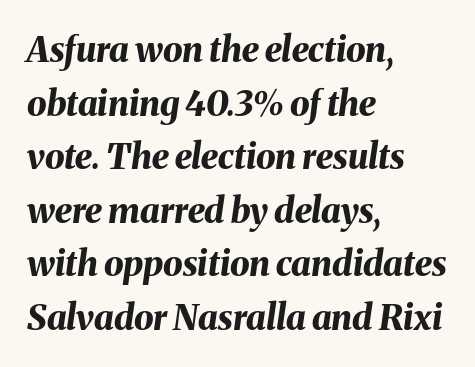
Q: Is the text bold? A: Yes.
Q: Is the text italic (slanted)? A: Yes, it leans right by about 8 degrees.
Q: Is the text underlined? A: No.
Q: How is the paragraph aligned? A: Left-aligned.
Q: Is the spacing between letters normal or unusually wide? A: Normal.
Q: Is the spacing between lines tight, normal or loose? A: Normal.
Q: Width (condensed, normal, or wide)? A: Normal.
Q: Stroke contrast? A: Medium.
Q: x-height? A: Medium.
Q: Monospaced? A: No.
